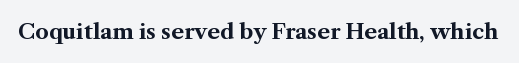
Q: Is the text bold? A: Yes.
Q: Is the text italic (slanted)? A: No, it is upright.
Q: Is the text underlined? A: No.
Q: Is the spacing between letters normal or unusually wide? A: Normal.
